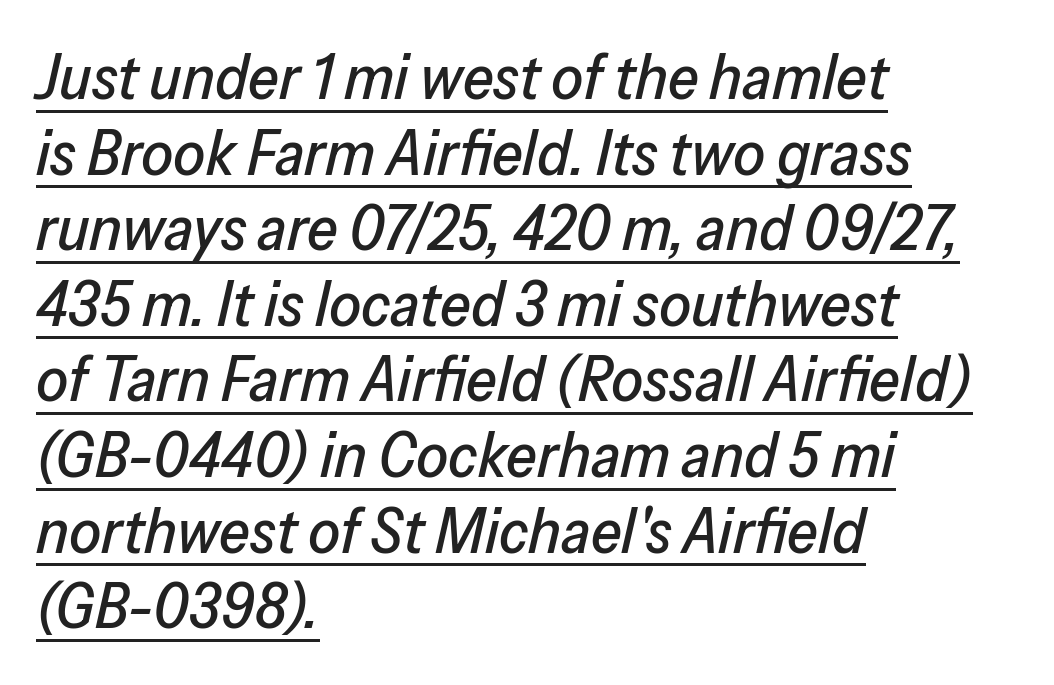
Q: Is the text italic (slanted)? A: Yes, it leans right by about 13 degrees.
Q: Is the text underlined? A: Yes.
Q: How is the paragraph aligned? A: Left-aligned.
Q: Is the spacing between letters normal or unusually wide? A: Normal.
Q: Width (condensed, normal, or wide)? A: Normal.
Q: Stroke contrast? A: Low.
Q: x-height? A: Medium.
Q: Monospaced? A: No.
